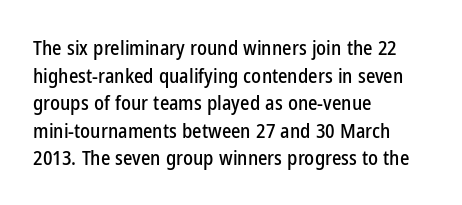
Q: Is the text italic (slanted)? A: No, it is upright.
Q: Is the text underlined? A: No.
Q: How is the paragraph aligned? A: Left-aligned.
Q: Is the spacing between letters normal or unusually wide? A: Normal.
Q: Is the spacing between lines tight, normal or loose? A: Normal.
